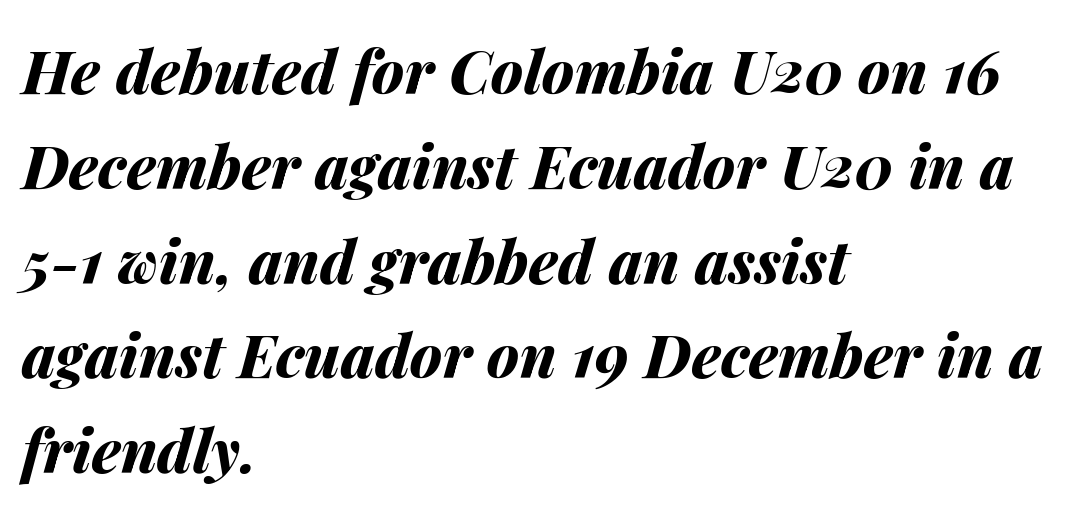
Q: Is the text bold? A: Yes.
Q: Is the text italic (slanted)? A: Yes, it leans right by about 14 degrees.
Q: Is the text underlined? A: No.
Q: How is the paragraph aligned? A: Left-aligned.
Q: Is the spacing between letters normal or unusually wide? A: Normal.
Q: Is the spacing between lines tight, normal or loose? A: Normal.
Q: Width (condensed, normal, or wide)? A: Normal.
Q: Stroke contrast? A: Medium.
Q: x-height? A: Medium.
Q: Monospaced? A: No.
